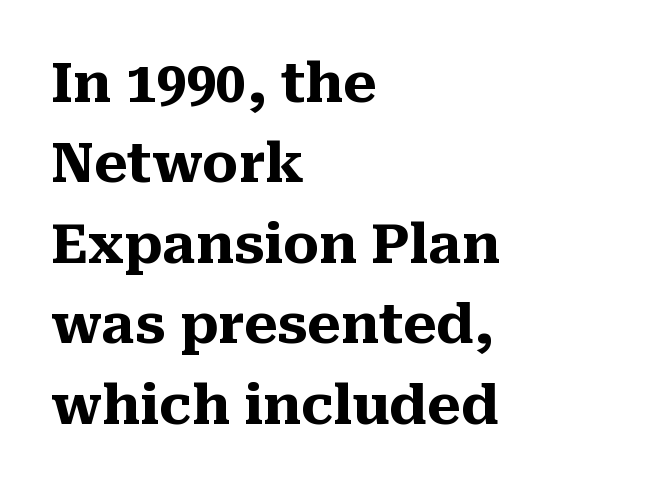
The image shows 54 px heavy serif type, upright; set left-aligned, normal line spacing (1.49x), normal letter spacing, not underlined; medium stroke contrast and a medium x-height.
